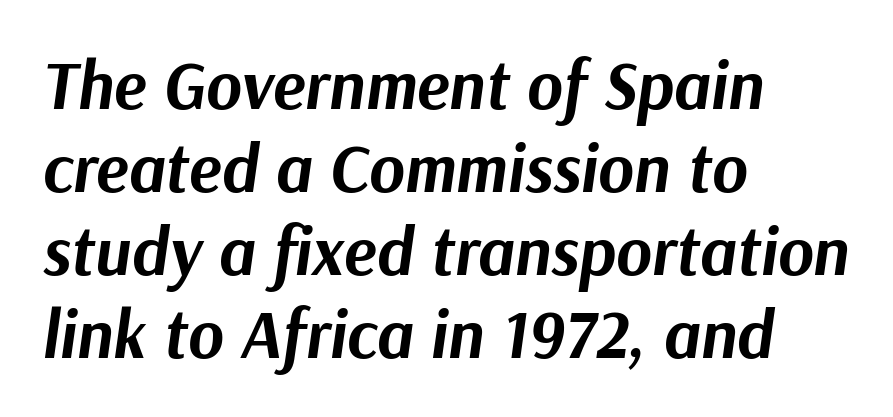
{"italic": "yes", "lean": "right", "slant_degrees": 9, "bold": "yes", "weight": "bold", "width": "normal", "stroke_contrast": "medium", "x_height": "medium", "monospaced": "no", "underline": "no", "align": "left", "line_spacing_ratio": 1.22, "letter_spacing": "normal", "letter_spacing_em": 0.0, "glyph_px": 68}
